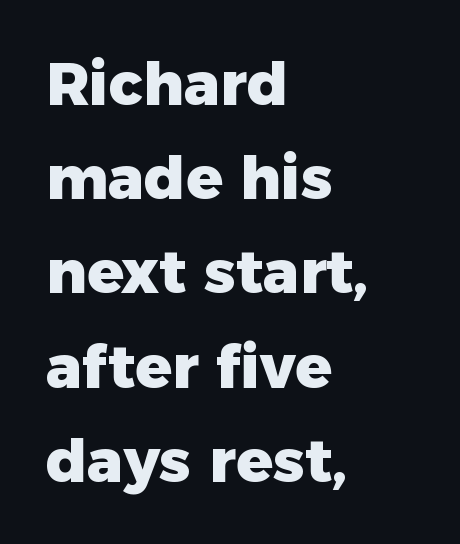
The image shows 60 px heavy sans-serif type, upright; set left-aligned, normal line spacing (1.57x), normal letter spacing, not underlined; low stroke contrast and a medium x-height.
